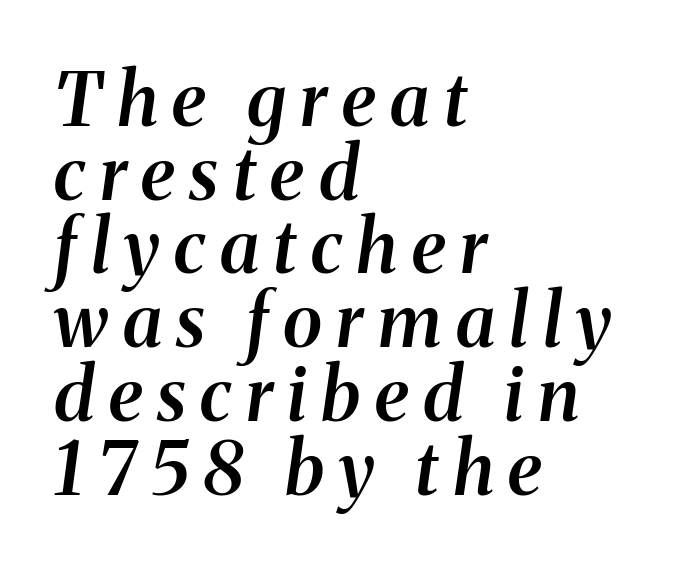
In terms of weight, the rendering is demibold, just under bold. The passage shown has open, widely tracked lettering throughout. Classification — serif. Proportional: the letters do not fall into vertical columns. Quick note: italic. The passage is arranged the way most books set body copy — flush left.
